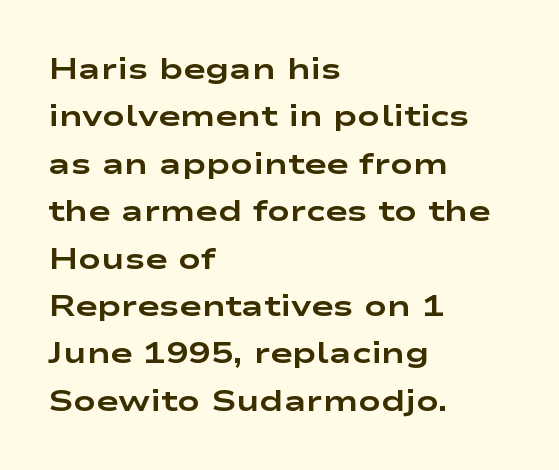
{"serif": "no", "italic": "no", "bold": "yes", "weight": "bold", "width": "wide", "stroke_contrast": "low", "x_height": "medium", "monospaced": "no", "underline": "no", "align": "left", "line_spacing": "normal", "line_spacing_ratio": 1.58, "letter_spacing": "normal", "letter_spacing_em": 0.0, "glyph_px": 30}
